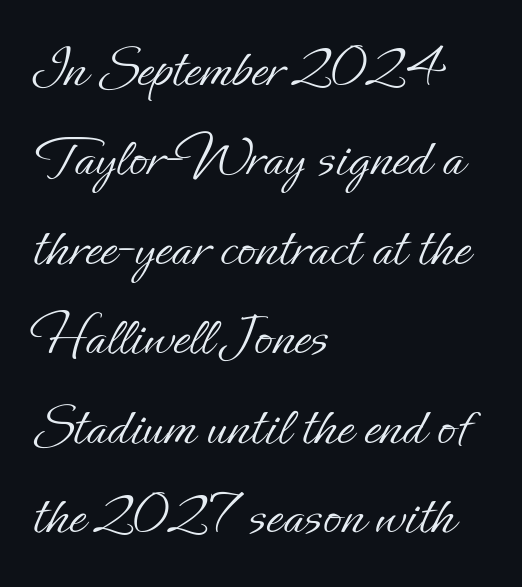
{"bold": "no", "weight": "light", "width": "normal", "stroke_contrast": "low", "x_height": "small", "monospaced": "no", "underline": "no", "align": "left", "line_spacing": "normal", "line_spacing_ratio": 1.49, "letter_spacing": "normal", "letter_spacing_em": 0.0, "glyph_px": 60}
